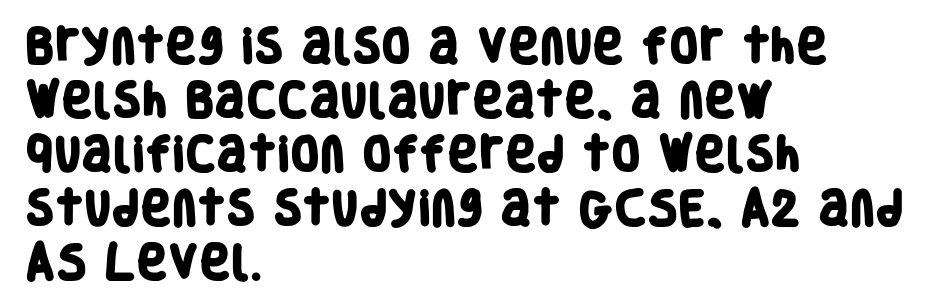
This is sans-serif lettering, the kind often seen on screens and signage. A full-strength bold gives these letters their thick strokes. Horizontal bands of white between lines are of average thickness. The rendering keeps characters at their native spacing. The passage shown is typed in a proportional face where columns would drift.
